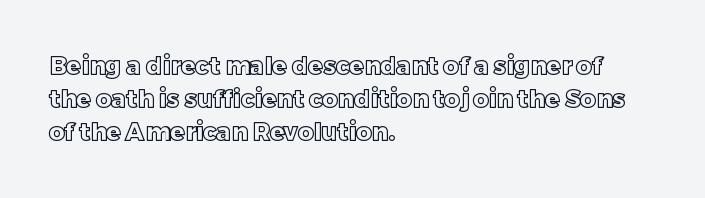
The type sits square on the baseline with zero lean. Students, observe: this is what conventionally led text looks like. Notice how the passage keeps a crisp vertical edge on the left only. Lines of text with bare space underneath.
